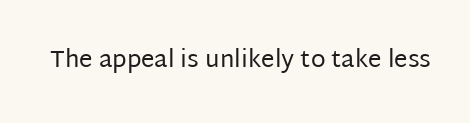
Q: Is the text bold? A: No.
Q: Is the text italic (slanted)? A: No, it is upright.
Q: Is the text underlined? A: No.
Q: Is the spacing between letters normal or unusually wide? A: Normal.
